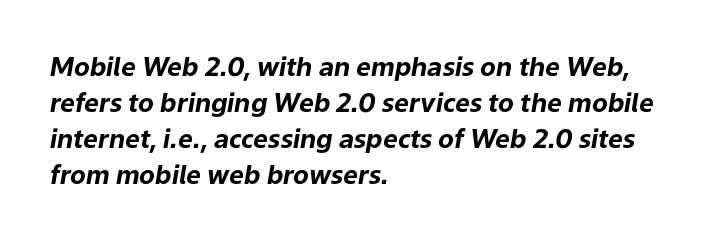
{"italic": "yes", "lean": "right", "slant_degrees": 9, "bold": "yes", "underline": "no", "align": "left", "line_spacing": "normal", "line_spacing_ratio": 1.38, "letter_spacing": "normal", "letter_spacing_em": 0.0, "glyph_px": 26}
